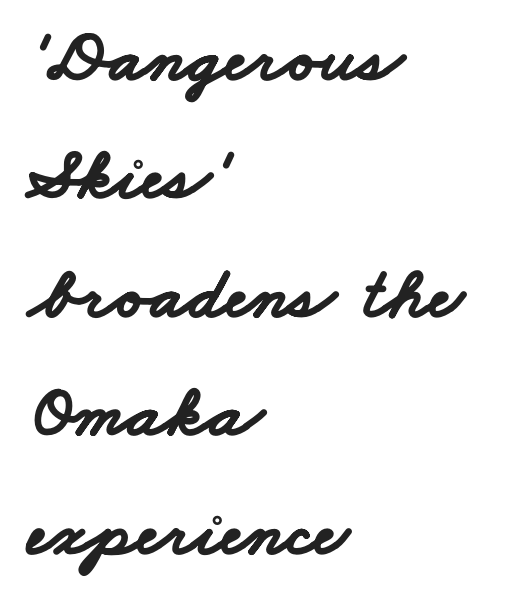
Q: Is the text bold? A: Yes.
Q: Is the typeface a serif or a sans-serif typeface? A: Sans-serif.
Q: Is the text underlined? A: No.
Q: How is the paragraph aligned? A: Left-aligned.
Q: Is the spacing between letters normal or unusually wide? A: Normal.
Q: Is the spacing between lines tight, normal or loose? A: Normal.
Q: Width (condensed, normal, or wide)? A: Wide.
Q: Stroke contrast? A: Low.
Q: x-height? A: Small.
Q: Monospaced? A: No.
